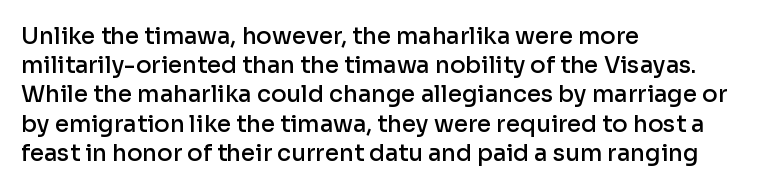
Q: Is the text bold? A: Semi-bold.
Q: Is the text italic (slanted)? A: No, it is upright.
Q: Is the text underlined? A: No.
Q: How is the paragraph aligned? A: Left-aligned.
Q: Is the spacing between letters normal or unusually wide? A: Normal.
Q: Is the spacing between lines tight, normal or loose? A: Normal.
